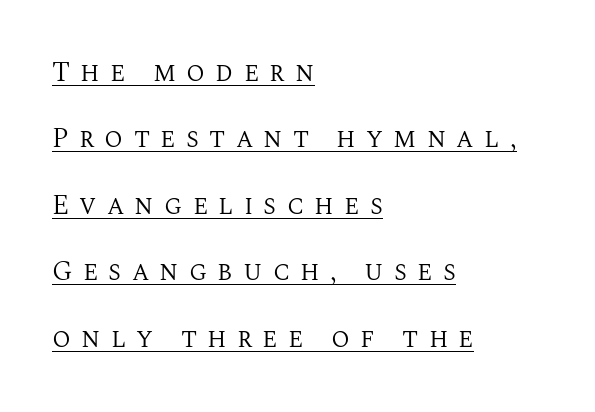
Q: Is the text bold? A: No.
Q: Is the text italic (slanted)? A: No, it is upright.
Q: Is the text underlined? A: Yes.
Q: How is the paragraph aligned? A: Left-aligned.
Q: Is the spacing between letters normal or unusually wide? A: Unusually wide.
Q: Is the spacing between lines tight, normal or loose? A: Loose.
